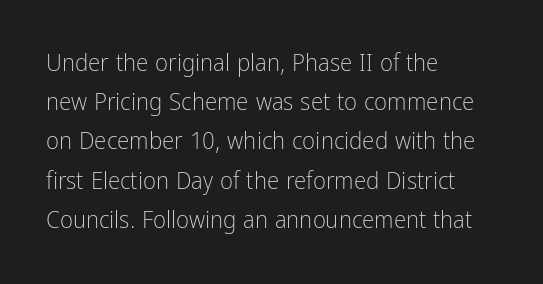
The image shows 25 px text type, upright; set left-aligned, normal line spacing (1.57x), normal letter spacing, not underlined.
